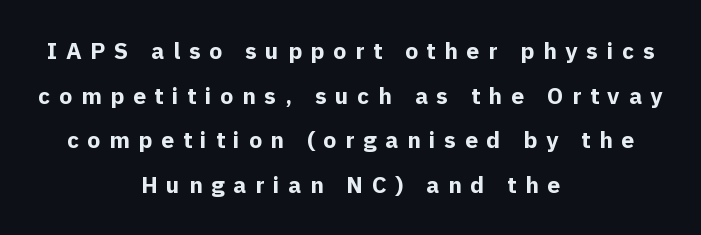
{"italic": "no", "bold": "yes", "underline": "no", "align": "center", "line_spacing": "loose", "line_spacing_ratio": 1.94, "letter_spacing": "wide", "letter_spacing_em": 0.38, "glyph_px": 23}
